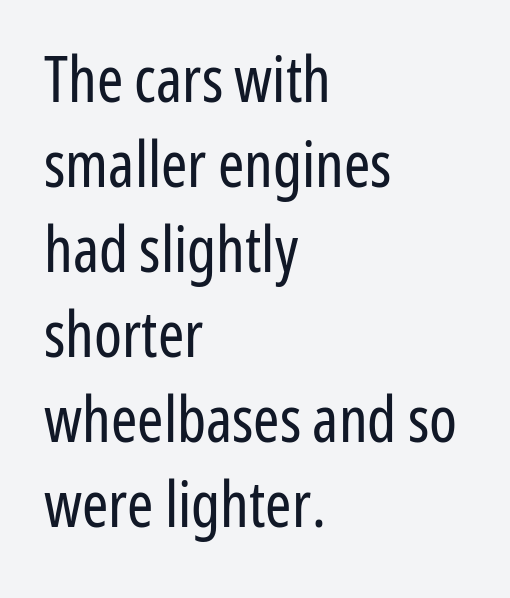
{"serif": "no", "italic": "no", "bold": "no", "weight": "regular", "width": "condensed", "stroke_contrast": "low", "x_height": "medium", "monospaced": "no", "underline": "no", "align": "left", "line_spacing": "normal", "line_spacing_ratio": 1.35, "letter_spacing": "normal", "letter_spacing_em": 0.0, "glyph_px": 63}
